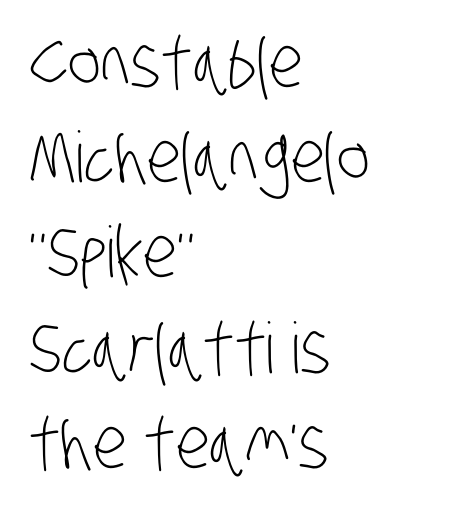
Nothing sits at the stroke ends, so this counts as sans-serif. A typesetter would call this proportional, since set widths differ per character. Summary of weight: not heavy and not bold. Underline: absent.
